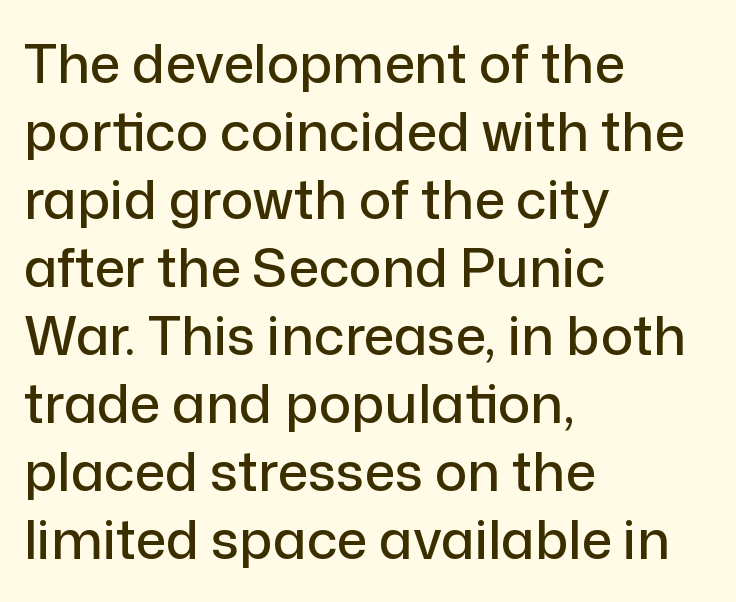
{"serif": "no", "italic": "no", "width": "normal", "stroke_contrast": "low", "x_height": "medium", "monospaced": "no", "underline": "no", "align": "left", "line_spacing": "normal", "line_spacing_ratio": 1.26, "letter_spacing": "normal", "letter_spacing_em": 0.0, "glyph_px": 54}
